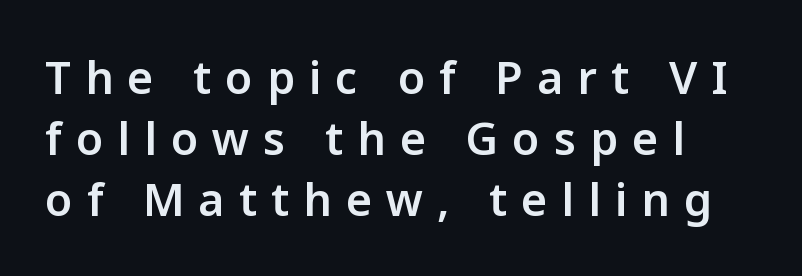
{"serif": "no", "italic": "no", "bold": "semi", "weight": "semibold", "width": "normal", "stroke_contrast": "low", "x_height": "medium", "monospaced": "no", "underline": "no", "align": "left", "line_spacing": "normal", "line_spacing_ratio": 1.36, "letter_spacing": "wide", "letter_spacing_em": 0.31, "glyph_px": 45}
